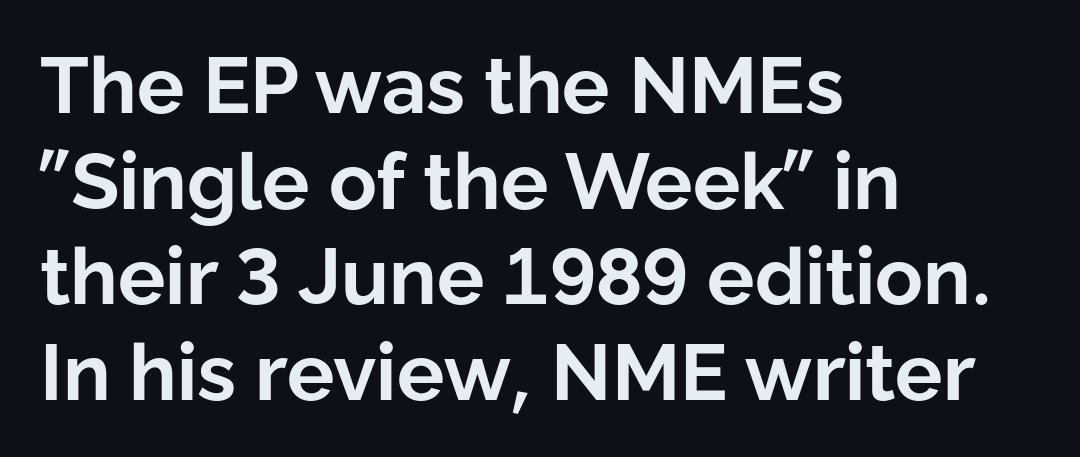
Short note: letters normally spaced. Does the lettering tilt? It doesn't — this is upright. As a designer I'd log this as weight 700, bold. Letterform terminals end flat and unadorned throughout the passage.
